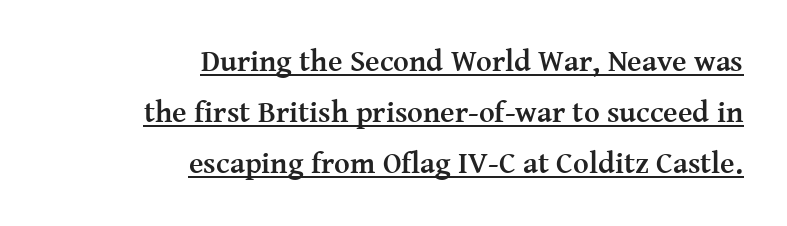
{"serif": "yes", "italic": "no", "bold": "yes", "weight": "semibold", "width": "normal", "stroke_contrast": "medium", "x_height": "medium", "monospaced": "no", "underline": "yes", "align": "right", "line_spacing": "normal", "line_spacing_ratio": 1.7, "letter_spacing": "normal", "letter_spacing_em": 0.0, "glyph_px": 30}
